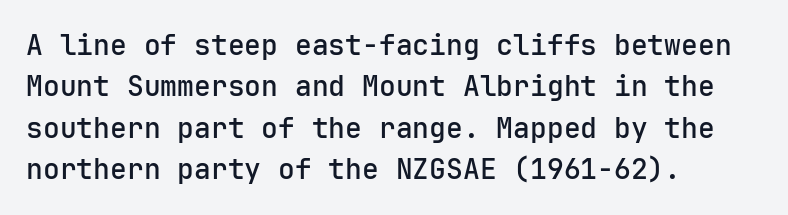
The image shows 28 px semibold sans-serif type, upright; set left-aligned, normal line spacing (1.48x), normal letter spacing, not underlined; low stroke contrast and a medium x-height.
